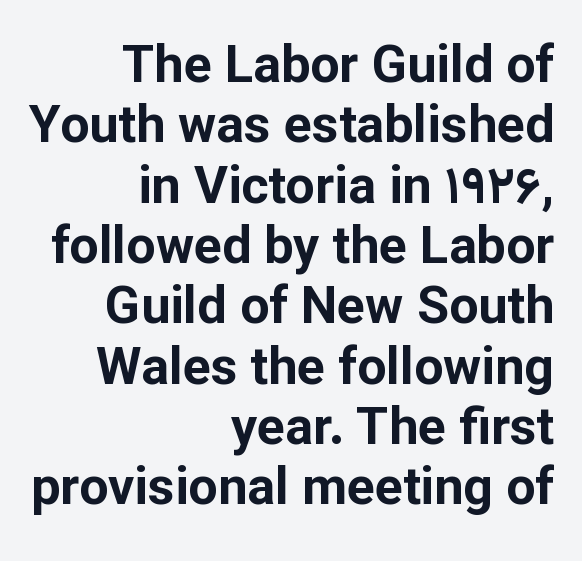
Q: Is the text bold? A: Yes.
Q: Is the text italic (slanted)? A: No, it is upright.
Q: Is the typeface a serif or a sans-serif typeface? A: Sans-serif.
Q: Is the text underlined? A: No.
Q: How is the paragraph aligned? A: Right-aligned.
Q: Is the spacing between letters normal or unusually wide? A: Normal.
Q: Width (condensed, normal, or wide)? A: Normal.
Q: Stroke contrast? A: Low.
Q: x-height? A: Medium.
Q: Monospaced? A: No.
